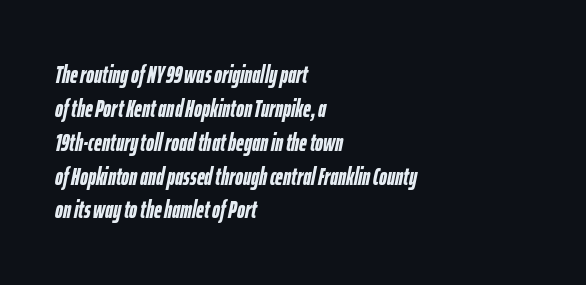
{"italic": "yes", "lean": "right", "slant_degrees": 12, "bold": "yes", "underline": "no", "align": "left", "line_spacing": "normal", "line_spacing_ratio": 1.41, "letter_spacing": "normal", "letter_spacing_em": 0.0, "glyph_px": 24}
